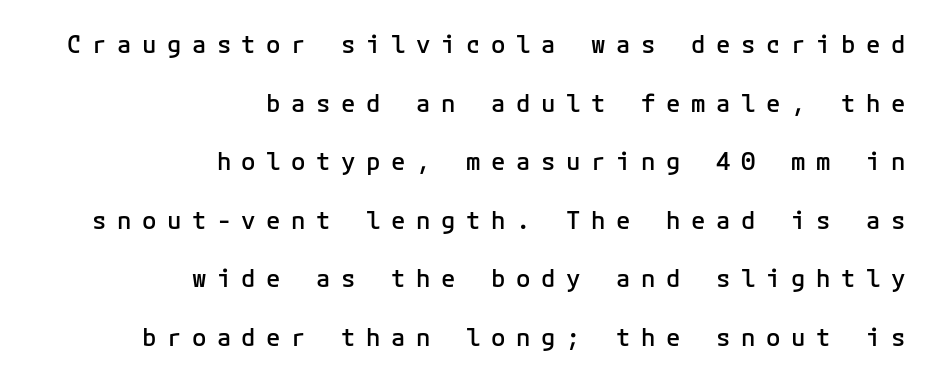
The image shows 24 px text type, upright; set right-aligned, loose line spacing (2.44x), unusually wide letter spacing (+0.44 em), not underlined.
